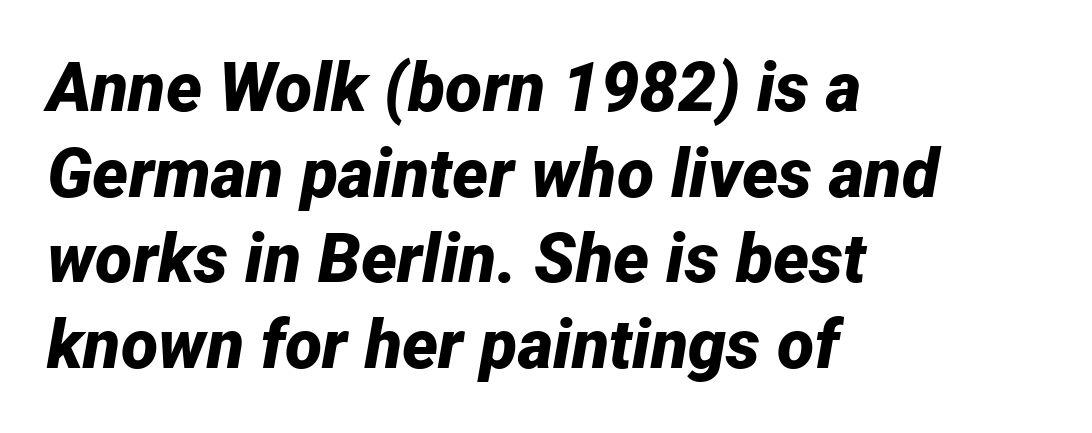
The image shows 68 px bold type, italic (leaning right); set left-aligned, normal line spacing (1.26x), normal letter spacing, not underlined; low stroke contrast and a medium x-height.
